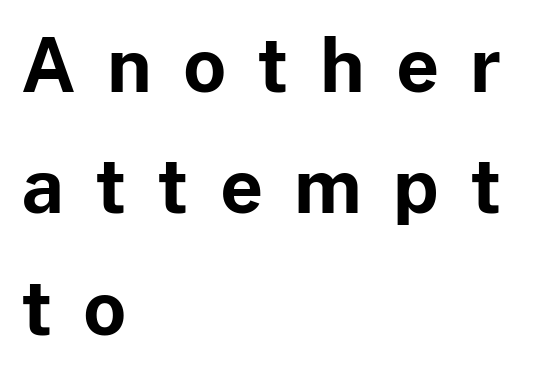
Successive baselines arrive at the customary interval. Posture: straight, roman, zero tilt. The rendering uses natural spacing where letterforms have individual widths. The strokes are fattened all the way to bold. Between one letter and the next there's a generous, obvious gap. The passage is arranged the way most books set body copy — flush left.
